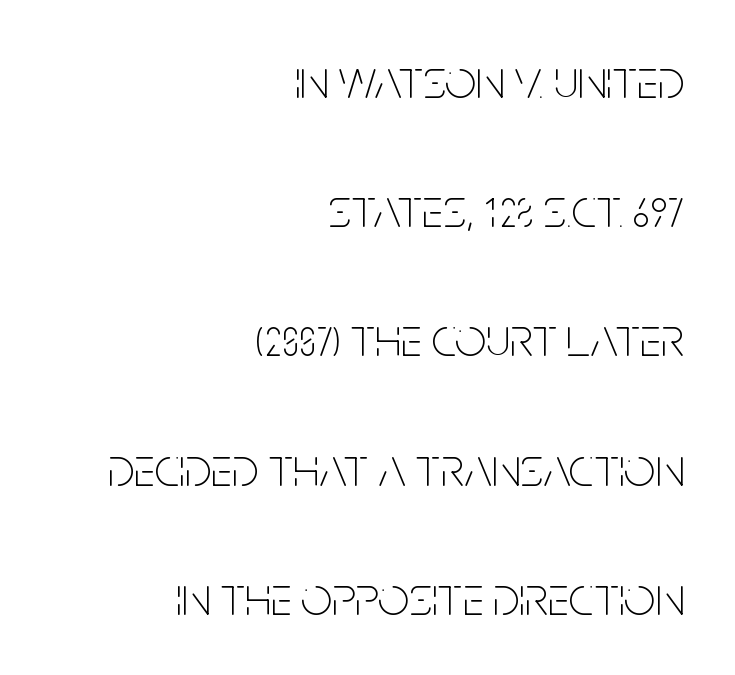
The image shows 55 px thin, condensed sans-serif type, upright; set right-aligned, loose line spacing (2.35x), normal letter spacing, not underlined; low stroke contrast and a large x-height.
